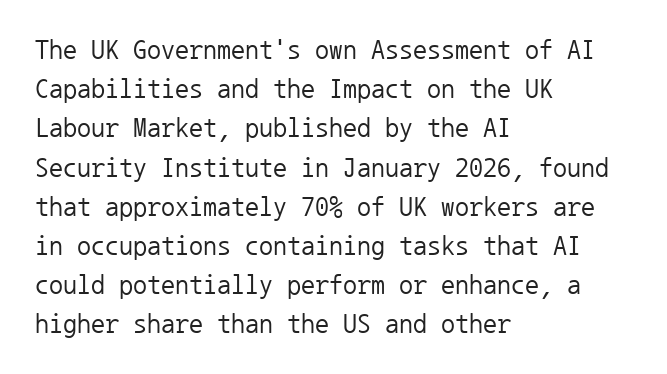
{"serif": "no", "italic": "no", "bold": "no", "weight": "regular", "width": "normal", "stroke_contrast": "low", "x_height": "medium", "monospaced": "yes", "underline": "no", "align": "left", "line_spacing": "normal", "line_spacing_ratio": 1.4, "letter_spacing": "normal", "letter_spacing_em": 0.0, "glyph_px": 28}
